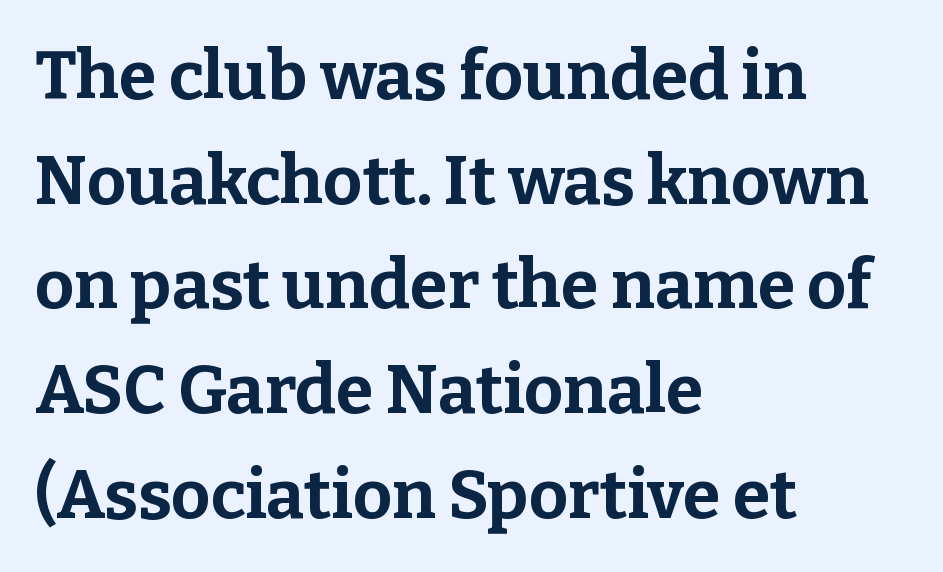
Q: Is the text bold? A: Yes.
Q: Is the text italic (slanted)? A: No, it is upright.
Q: Is the typeface a serif or a sans-serif typeface? A: Serif.
Q: Is the text underlined? A: No.
Q: How is the paragraph aligned? A: Left-aligned.
Q: Is the spacing between letters normal or unusually wide? A: Normal.
Q: Is the spacing between lines tight, normal or loose? A: Normal.
Q: Width (condensed, normal, or wide)? A: Normal.
Q: Stroke contrast? A: Low.
Q: x-height? A: Medium.
Q: Monospaced? A: No.
